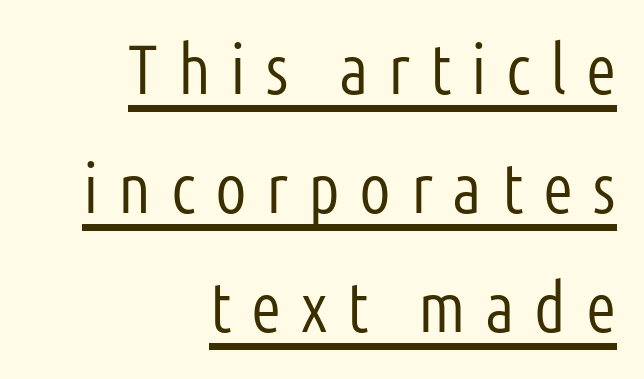
{"serif": "no", "italic": "no", "bold": "no", "weight": "light", "width": "condensed", "stroke_contrast": "low", "x_height": "medium", "monospaced": "no", "underline": "yes", "align": "right", "line_spacing": "normal", "line_spacing_ratio": 1.7, "letter_spacing": "wide", "letter_spacing_em": 0.28, "glyph_px": 70}
